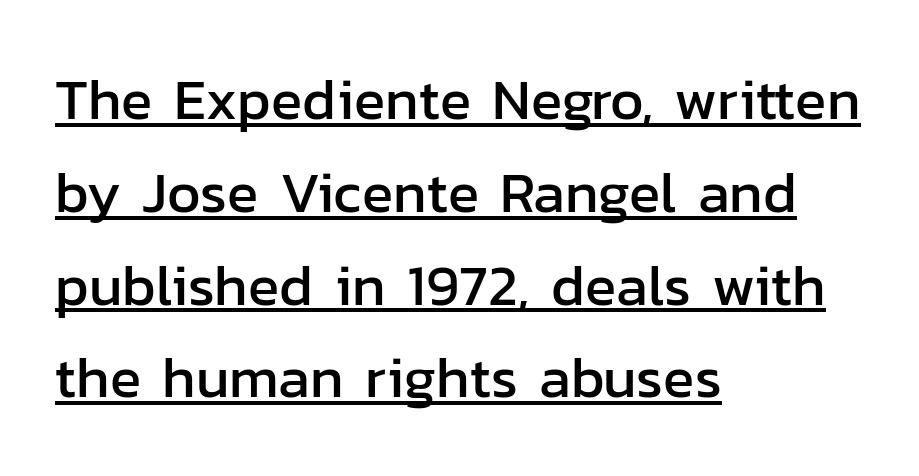
The image shows 58 px sans-serif type, upright; set left-aligned, normal line spacing (1.6x), normal letter spacing, underlined; low stroke contrast and a medium x-height.
